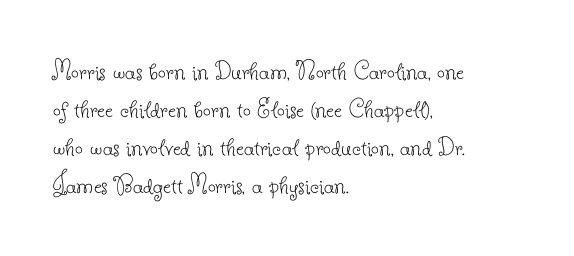
{"serif": "yes", "italic": "no", "bold": "no", "weight": "thin", "width": "normal", "stroke_contrast": "low", "x_height": "small", "monospaced": "no", "underline": "no", "align": "left", "line_spacing": "normal", "line_spacing_ratio": 1.36, "letter_spacing": "normal", "letter_spacing_em": 0.0, "glyph_px": 28}
